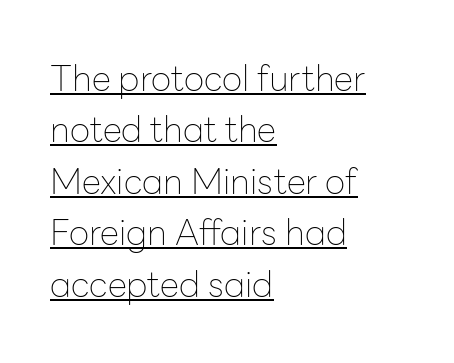
One-word summary of the alignment: left. The characters display no serif detailing; their extremities are plain. Short note: letters normally spaced. Character widths vary here, with narrow letters taking less room than wide ones. Leading: standard. Decoration check: the copy is underlined.
